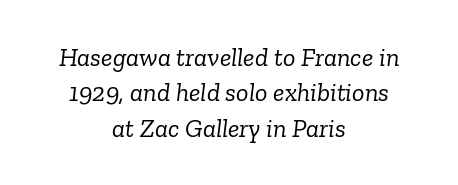
Interline gaps are of average width in this sample. Students, note that the glyphs here touch the page at normal intervals. The typesetting does not lean heavy: it is not bold. The baseline area is clear. Rendered with sloped, italic letterforms.
